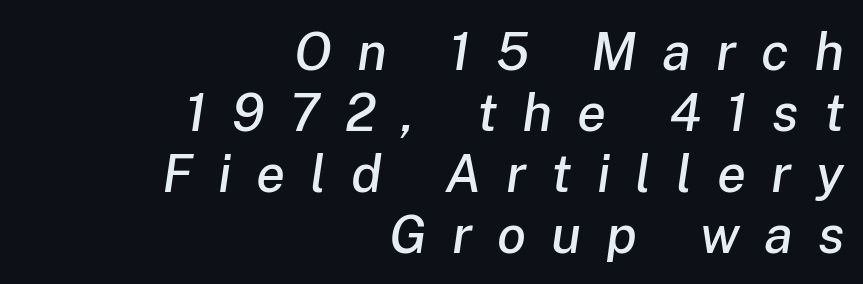
Q: Is the text italic (slanted)? A: Yes, it leans right by about 8 degrees.
Q: Is the text underlined? A: No.
Q: How is the paragraph aligned? A: Right-aligned.
Q: Is the spacing between letters normal or unusually wide? A: Unusually wide.
Q: Is the spacing between lines tight, normal or loose? A: Tight.
Q: Width (condensed, normal, or wide)? A: Normal.
Q: Stroke contrast? A: Low.
Q: x-height? A: Medium.
Q: Monospaced? A: No.
